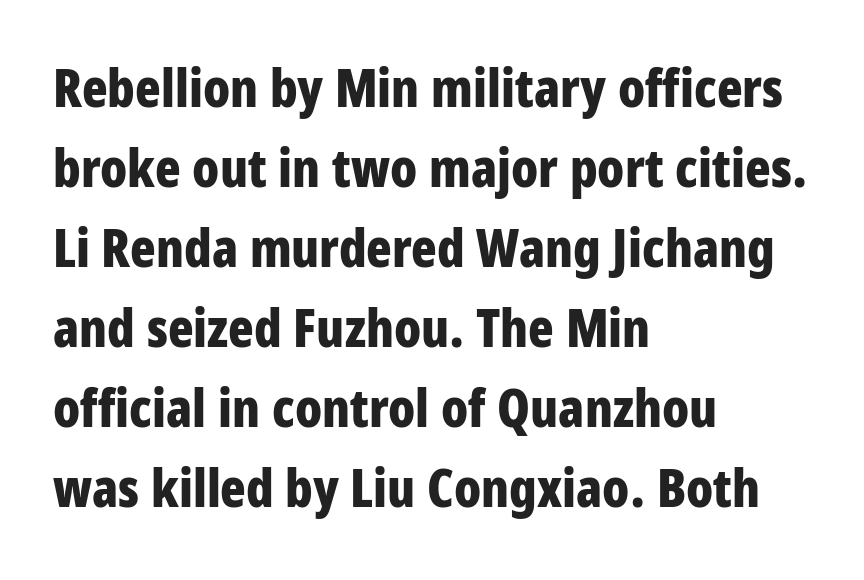
The passage is arranged the way most books set body copy — flush left. Regarding leading, the lines here are spaced in the standard way. Every character sits straight up, as roman type does. Think of a printed novel: that variable character pitch is what you see here.
